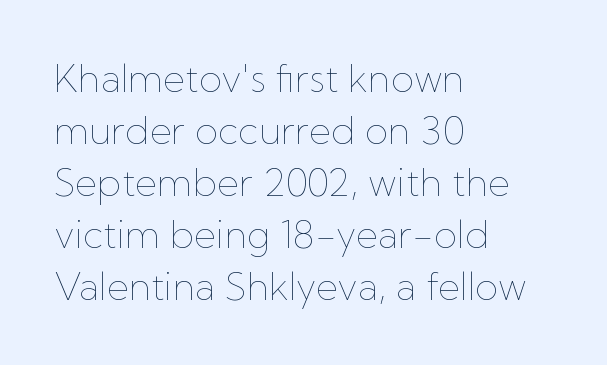
The image shows 38 px thin type, upright; set left-aligned, normal line spacing (1.37x), normal letter spacing, not underlined; low stroke contrast and a medium x-height.
